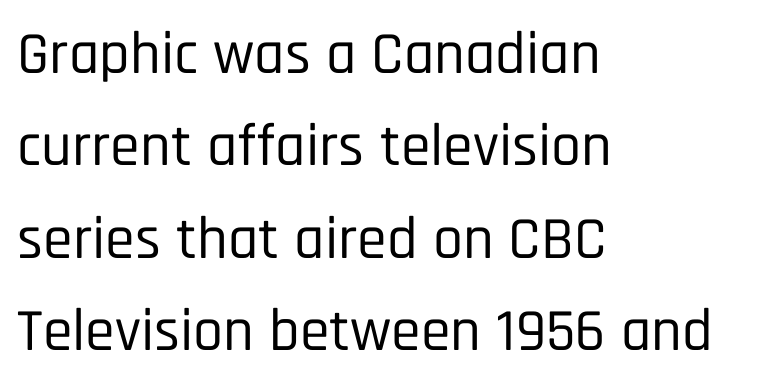
The image shows 60 px condensed sans-serif type, upright; set left-aligned, normal line spacing (1.54x), normal letter spacing, not underlined; low stroke contrast and a large x-height.
